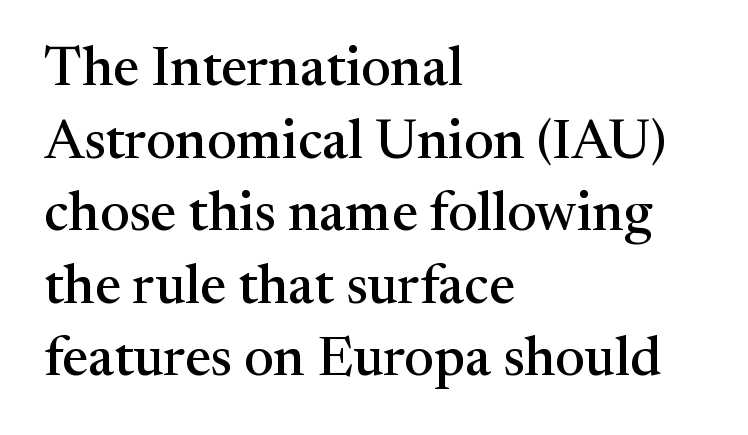
The image shows 55 px serif type, upright; set left-aligned, normal line spacing (1.32x), normal letter spacing, not underlined; medium stroke contrast and a medium x-height.
